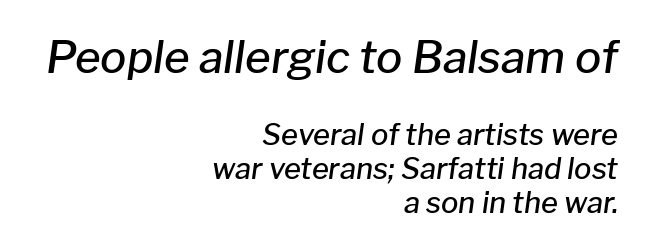
Nobody drew a line under any word here. Each letter keeps its own natural width here, so spacing adapts to shape. The paragraph shown leans on its right margin. The letters are slanted; this is an italic face. The passage shown begins with its larger block and ends with its smaller one.
